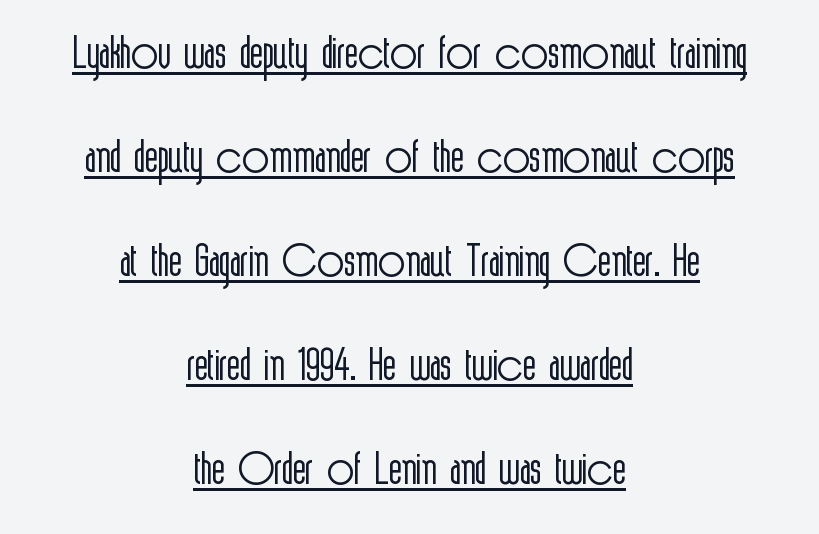
This reads as an unemphasized weight, regular at the heaviest. The typesetter has applied underlining to the passage shown. Think of a printed novel: that variable character pitch is what you see here. Posture: vertical. Compared with typical body copy, the letter spacing here is the same. To sum up the face: it is a sans, with no serifs.
